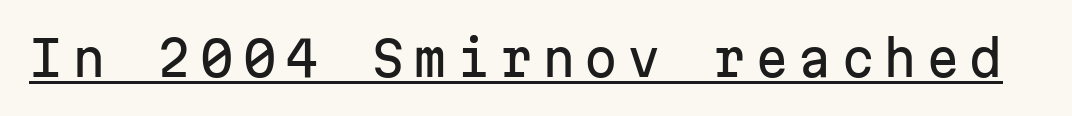
Monospaced: the letters line up in strict vertical columns. Examine the stroke ends and you'll find no serifs. Notice how the stems are strictly vertical — no italics here. Decoration check: the copy is underlined.
